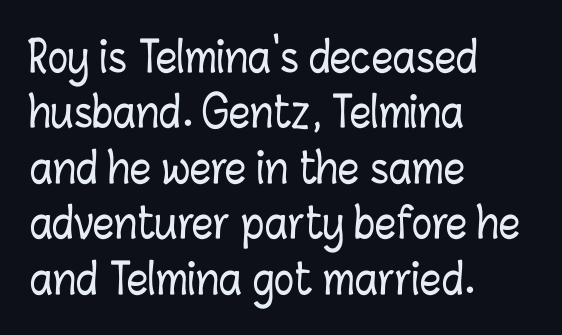
Unmarked baselines from the first word to the last. Vertically, the passage feels balanced, rows spaced as you'd expect. Characters follow at the spacing the type designer built in. This sample is left-justified, so line endings fall wherever the words run out.
